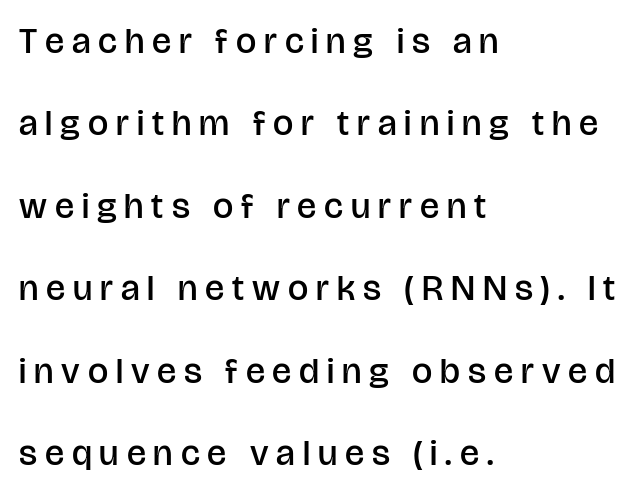
The image shows 36 px semibold sans-serif type, upright; set left-aligned, loose line spacing (2.29x), unusually wide letter spacing (+0.22 em), not underlined; low stroke contrast and a large x-height.
